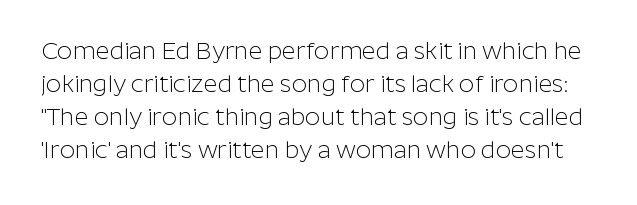
{"italic": "no", "bold": "no", "underline": "no", "line_spacing": "normal", "line_spacing_ratio": 1.37, "letter_spacing": "normal", "letter_spacing_em": 0.0, "glyph_px": 24}
